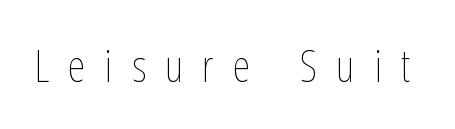
The image shows 44 px thin, condensed type, upright; set unusually wide letter spacing (+0.44 em), not underlined; low stroke contrast and a medium x-height.
